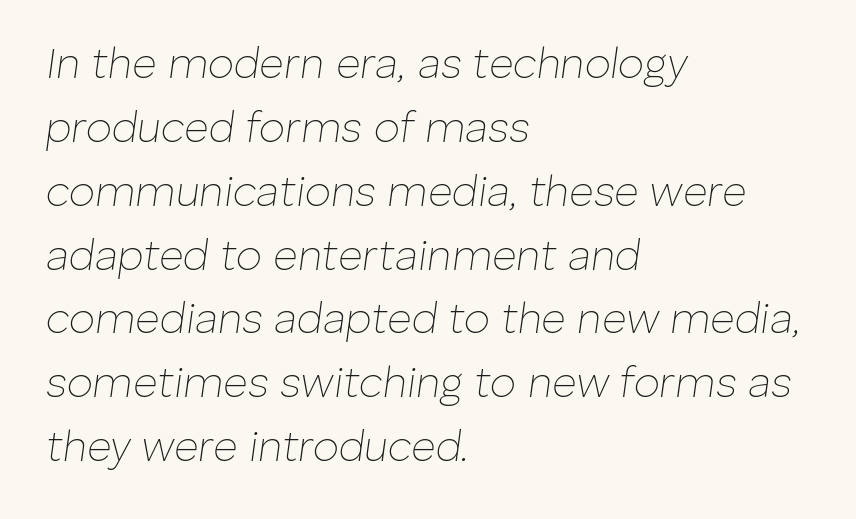
The passage is arranged the way most books set body copy — flush left. In terms of leading, this rendering sits right in the middle. The letterforms sit shoulder to shoulder at normal distance. The font is comparable to plain body text, perhaps lighter. Looks like regular typesetting: each glyph gets only the width it needs. Style check: oblique.
